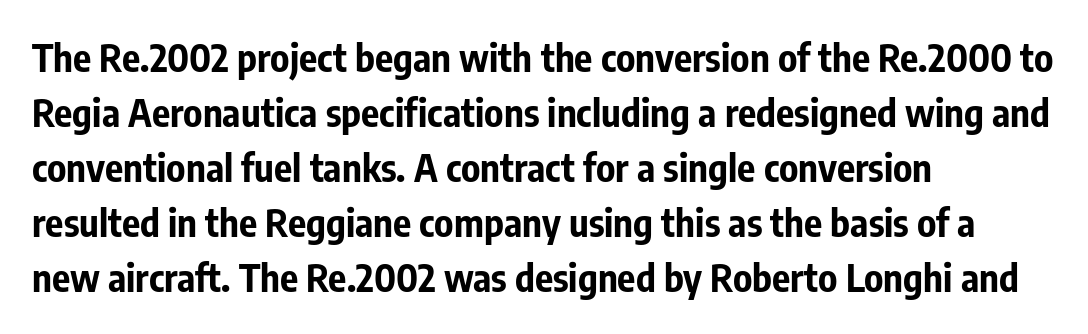
{"serif": "no", "italic": "no", "bold": "yes", "weight": "bold", "width": "condensed", "stroke_contrast": "low", "x_height": "medium", "monospaced": "no", "underline": "no", "align": "left", "line_spacing": "normal", "line_spacing_ratio": 1.45, "letter_spacing": "normal", "letter_spacing_em": 0.0, "glyph_px": 38}
